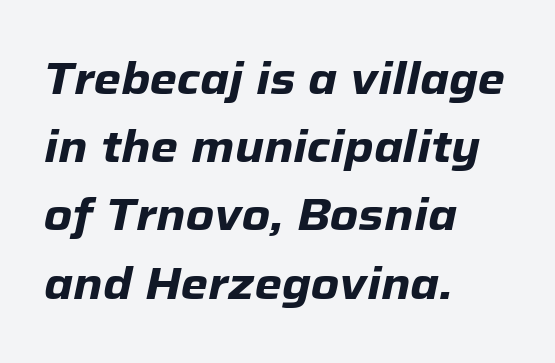
{"italic": "yes", "lean": "right", "slant_degrees": 12, "bold": "yes", "weight": "heavy", "width": "normal", "stroke_contrast": "low", "x_height": "medium", "monospaced": "no", "underline": "no", "align": "left", "line_spacing": "normal", "line_spacing_ratio": 1.55, "letter_spacing": "normal", "letter_spacing_em": 0.0, "glyph_px": 44}
